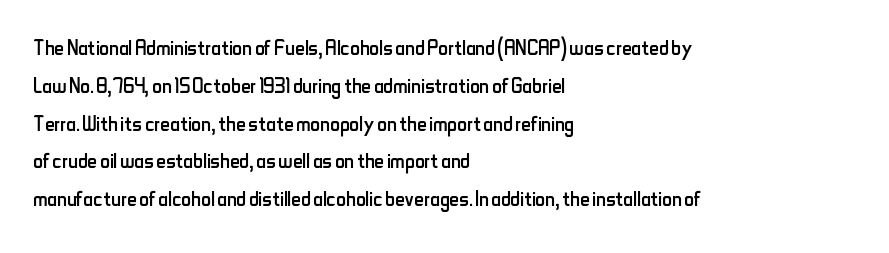
{"italic": "no", "bold": "no", "underline": "no", "align": "left", "line_spacing": "normal", "line_spacing_ratio": 1.4, "letter_spacing": "normal", "letter_spacing_em": 0.0, "glyph_px": 27}
